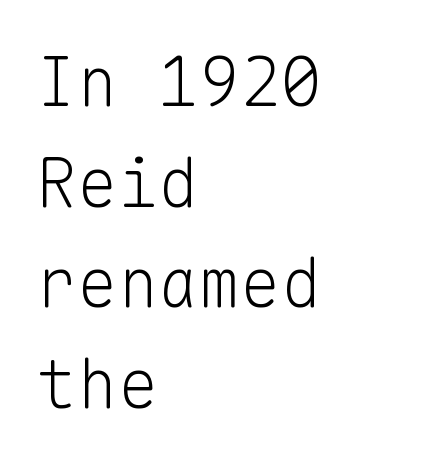
{"serif": "no", "italic": "no", "bold": "no", "weight": "light", "width": "normal", "stroke_contrast": "low", "x_height": "medium", "monospaced": "yes", "underline": "no", "align": "left", "line_spacing": "normal", "line_spacing_ratio": 1.48, "letter_spacing": "normal", "letter_spacing_em": 0.0, "glyph_px": 68}
